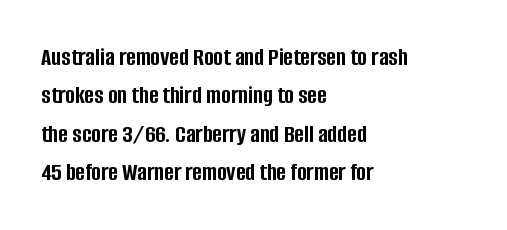
The image shows 26 px bold type, upright; set left-aligned, normal line spacing (1.48x), normal letter spacing, not underlined.
